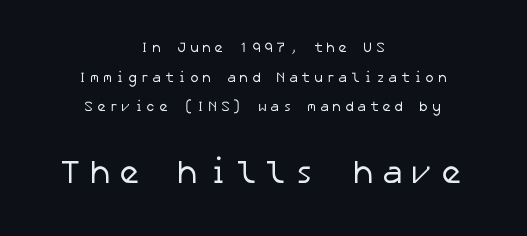
The image shows 33 px regular-weight sans-serif type; set centered, loose line spacing (2.11x), unusually wide letter spacing (+0.22 em), not underlined; the second (bottom) block is 2.36x larger; low stroke contrast and a medium x-height.
